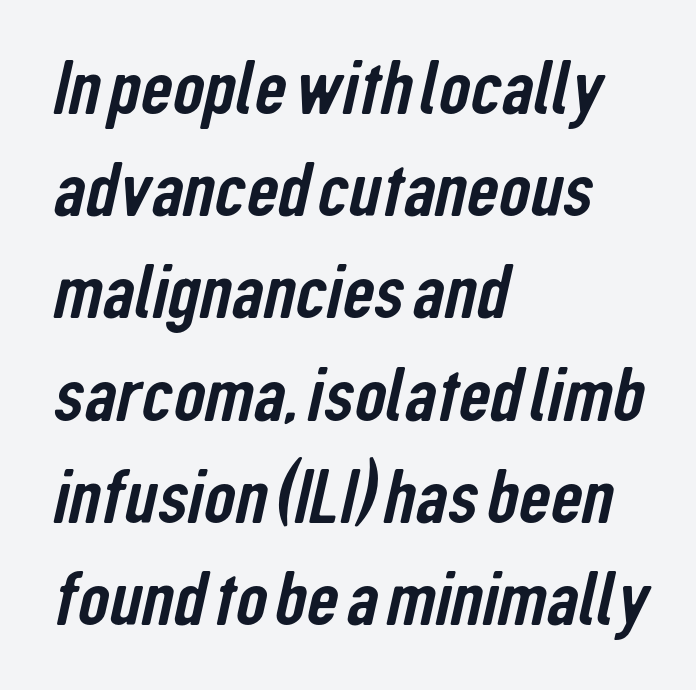
Q: Is the typeface a serif or a sans-serif typeface? A: Sans-serif.
Q: Is the text underlined? A: No.
Q: How is the paragraph aligned? A: Left-aligned.
Q: Is the spacing between letters normal or unusually wide? A: Normal.
Q: Is the spacing between lines tight, normal or loose? A: Normal.
Q: Width (condensed, normal, or wide)? A: Condensed.
Q: Stroke contrast? A: Low.
Q: x-height? A: Medium.
Q: Monospaced? A: No.
